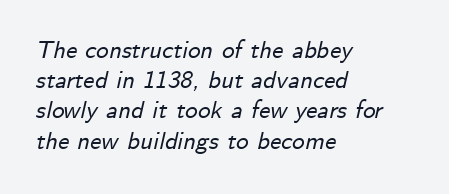
The image shows 25 px text type, italic (leaning right); set left-aligned, line spacing 1.21x, normal letter spacing, not underlined.
